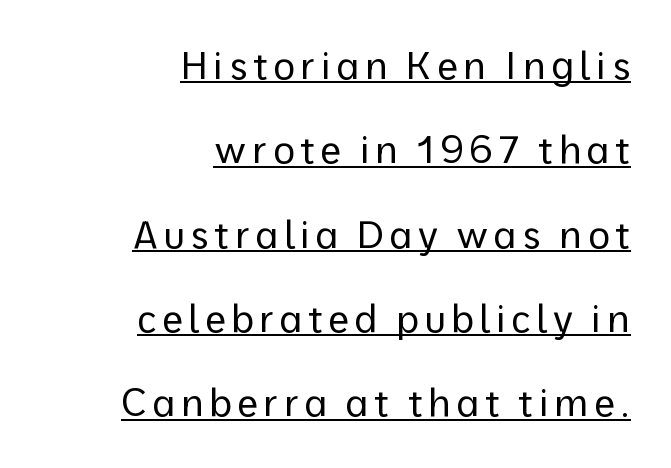
In terms of letterform style, serifs are entirely absent. The rag falls on the left side of this text block. Quick note: underline on. Weight: not bold — regular or lighter. Is this a fixed-width face? No — the glyphs have proportional, varying widths. Vertical spacing — loose.
